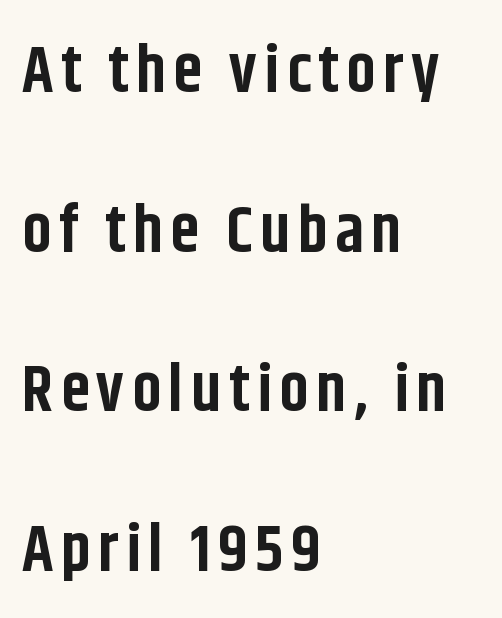
Q: Is the text bold? A: Yes.
Q: Is the text italic (slanted)? A: No, it is upright.
Q: Is the typeface a serif or a sans-serif typeface? A: Sans-serif.
Q: Is the text underlined? A: No.
Q: How is the paragraph aligned? A: Left-aligned.
Q: Is the spacing between lines tight, normal or loose? A: Loose.
Q: Width (condensed, normal, or wide)? A: Condensed.
Q: Stroke contrast? A: Low.
Q: x-height? A: Large.
Q: Monospaced? A: No.
